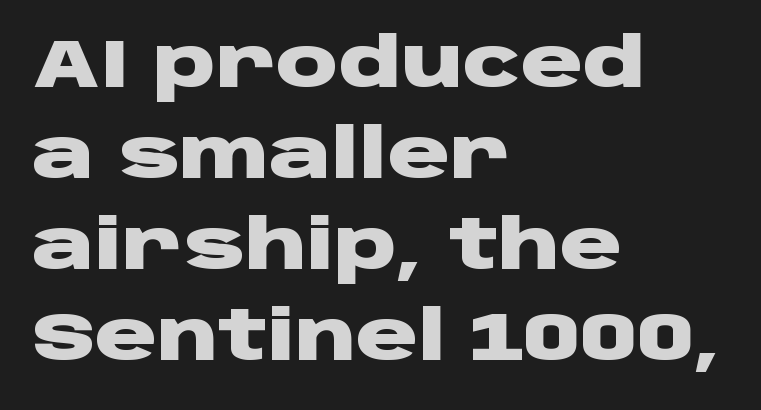
{"serif": "no", "italic": "no", "bold": "yes", "weight": "heavy", "width": "wide", "stroke_contrast": "low", "x_height": "large", "monospaced": "no", "underline": "no", "align": "left", "line_spacing": "normal", "line_spacing_ratio": 1.32, "letter_spacing": "normal", "letter_spacing_em": 0.0, "glyph_px": 69}
